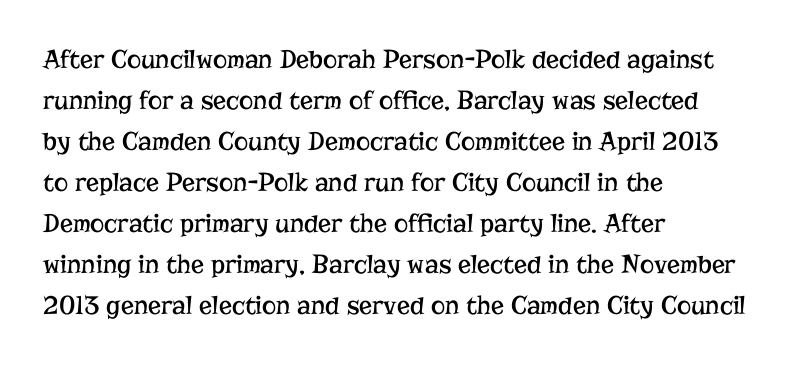
{"italic": "no", "bold": "no", "underline": "no", "align": "left", "line_spacing": "normal", "line_spacing_ratio": 1.52, "letter_spacing": "normal", "letter_spacing_em": 0.0, "glyph_px": 27}
